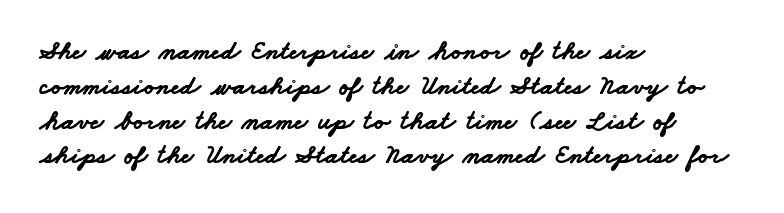
The image shows 27 px bold type; set left-aligned, normal line spacing (1.29x), normal letter spacing, not underlined.
